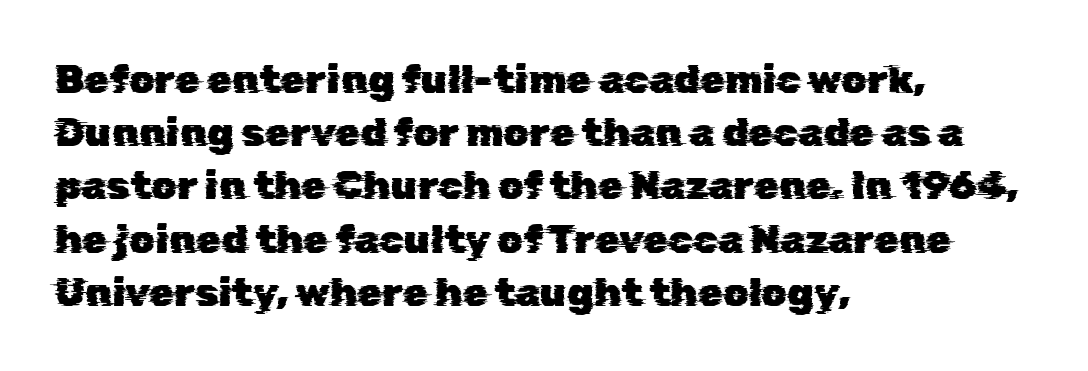
Q: Is the typeface a serif or a sans-serif typeface? A: Sans-serif.
Q: Is the text underlined? A: No.
Q: How is the paragraph aligned? A: Left-aligned.
Q: Is the spacing between letters normal or unusually wide? A: Normal.
Q: Is the spacing between lines tight, normal or loose? A: Normal.
Q: Width (condensed, normal, or wide)? A: Normal.
Q: Stroke contrast? A: Low.
Q: x-height? A: Medium.
Q: Monospaced? A: No.
